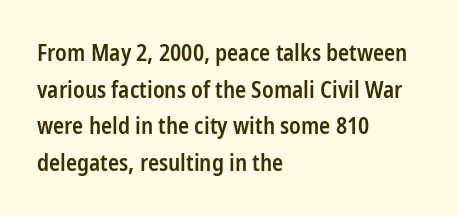
The type is set solid horizontally, with unmodified tracking. Visually the block forms a straight wall on the left and a jagged coastline on the right. Does the lettering tilt? It doesn't — this is upright. Baseline-to-baseline distance is the conventional proportion of letter height. Anything drawn beneath the words? Only blank space.
